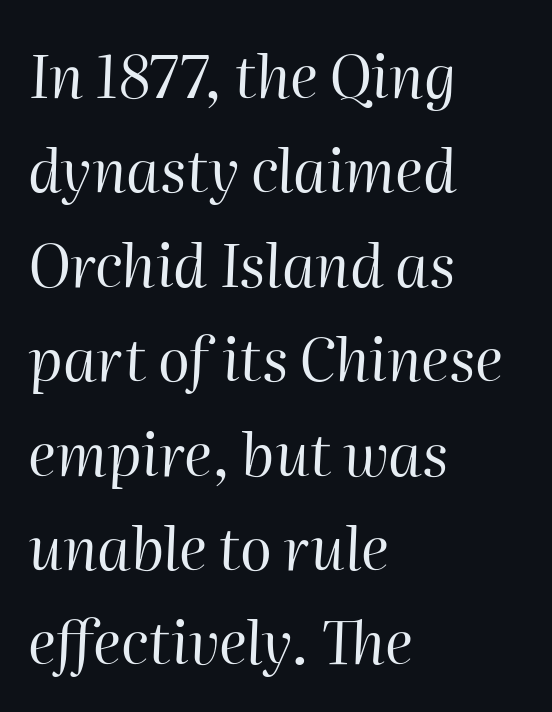
The tracking reads as untouched default to a designer's eye. Is the type heavy? It reads as light-to-regular instead. Rule under the text: the space is simply empty. All the whitespace from short lines collects on the right. Interline gaps are of average width in this sample. In terms of posture, this sample is oblique.
